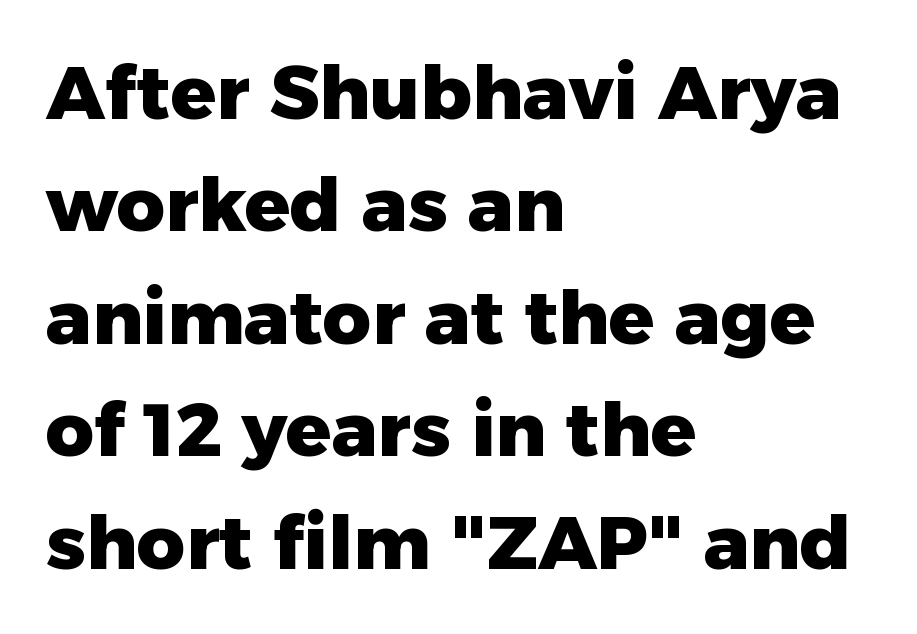
Only glyphs here, with clear space below each row. Observe the ordinary spacing: letters are neighbours, not strangers. This rendering employs a face without finishing strokes, i.e., a sans-serif. A typesetter would mark this as roman, not italic. You could not count columns in this text — the font is proportionally spaced.
